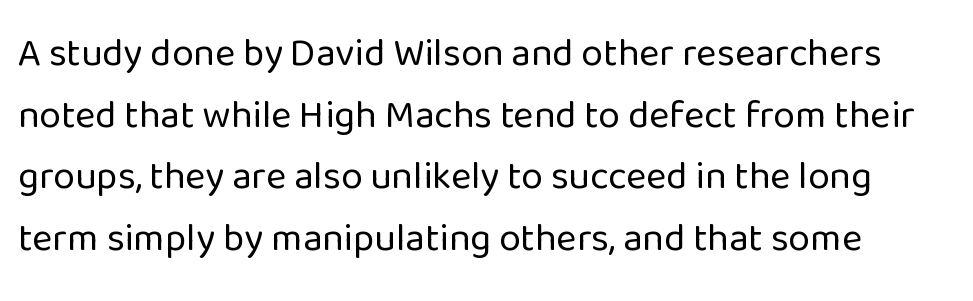
The image shows 39 px regular-weight sans-serif type, upright; set normal line spacing (1.58x), normal letter spacing, not underlined; low stroke contrast and a medium x-height.
